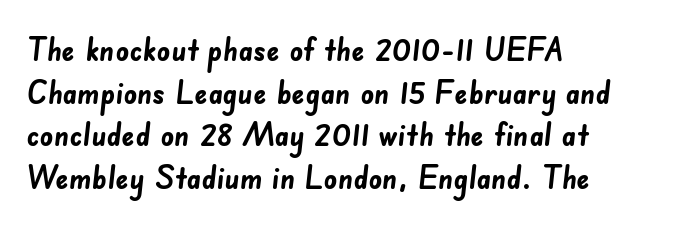
Q: Is the text bold? A: Yes.
Q: Is the typeface a serif or a sans-serif typeface? A: Sans-serif.
Q: Is the text underlined? A: No.
Q: How is the paragraph aligned? A: Left-aligned.
Q: Is the spacing between letters normal or unusually wide? A: Normal.
Q: Is the spacing between lines tight, normal or loose? A: Normal.
Q: Width (condensed, normal, or wide)? A: Normal.
Q: Stroke contrast? A: Low.
Q: x-height? A: Small.
Q: Monospaced? A: No.
